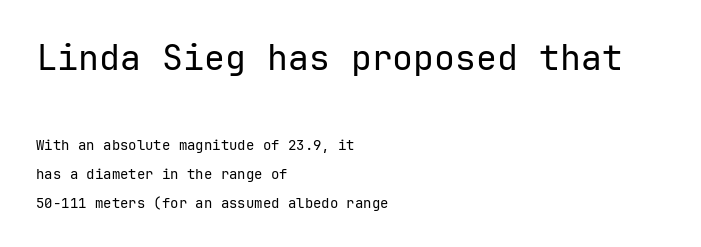
Which of the two is more prominent by size? The first, at the top. The leading is generous, giving the passage an open texture. Standard letterfit; no display-style spreading of the glyphs. Which margin do the lines hug? The left one — the right edge is uneven.
